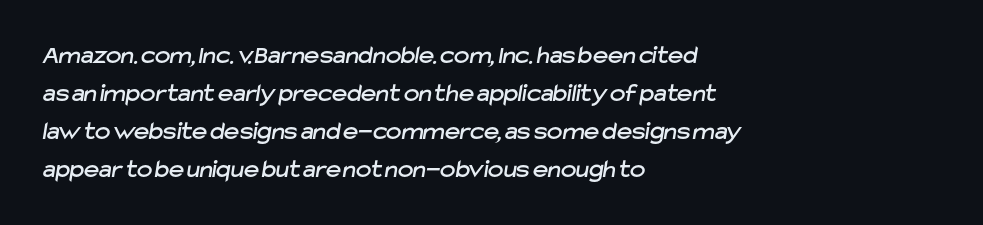
The image shows 26 px text type; set left-aligned, normal line spacing (1.46x), normal letter spacing, not underlined.
